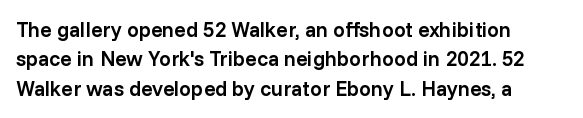
The space between consecutive lines is moderate. Its strokes are somewhat broadened, the hallmark of semibold type. Tracking value appears to be zero — textbook default spacing. These lines are set flush left with a ragged right edge. Underlining? Definitely not there. If you drew a line through each stem, it would be perfectly vertical.
